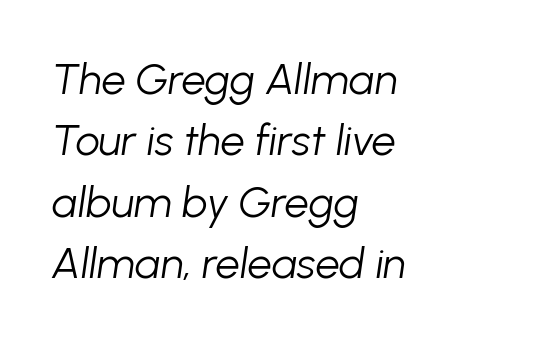
The baseline area is clear. Character widths vary here, with narrow letters taking less room than wide ones. Caption: multi-line text, flush left, ragged right. Inter-character spacing is left at the font's built-in metrics.
